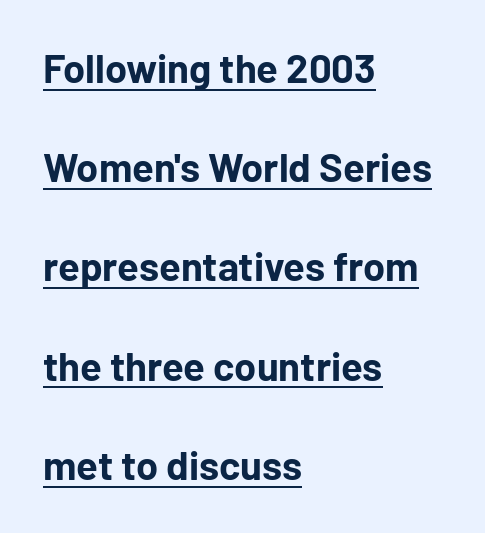
{"serif": "no", "italic": "no", "bold": "yes", "weight": "bold", "width": "normal", "stroke_contrast": "low", "x_height": "medium", "monospaced": "no", "underline": "yes", "align": "left", "line_spacing": "loose", "line_spacing_ratio": 2.48, "letter_spacing": "normal", "letter_spacing_em": 0.0, "glyph_px": 40}
